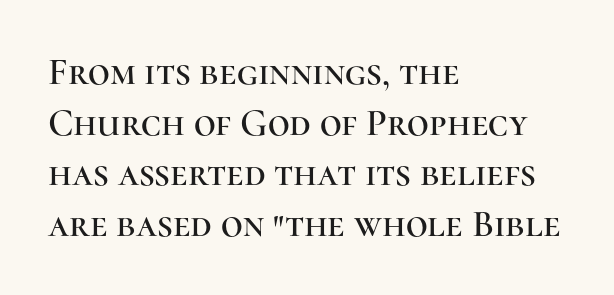
Q: Is the text italic (slanted)? A: No, it is upright.
Q: Is the typeface a serif or a sans-serif typeface? A: Serif.
Q: Is the text underlined? A: No.
Q: How is the paragraph aligned? A: Left-aligned.
Q: Is the spacing between letters normal or unusually wide? A: Normal.
Q: Is the spacing between lines tight, normal or loose? A: Normal.
Q: Width (condensed, normal, or wide)? A: Normal.
Q: Stroke contrast? A: High.
Q: x-height? A: Medium.
Q: Monospaced? A: No.
